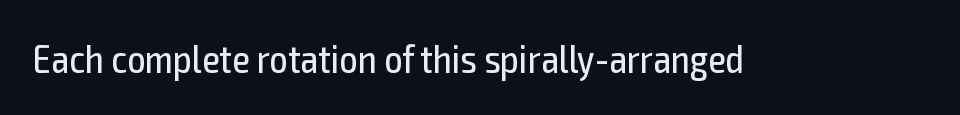
Q: Is the text bold? A: No.
Q: Is the text italic (slanted)? A: No, it is upright.
Q: Is the typeface a serif or a sans-serif typeface? A: Sans-serif.
Q: Is the text underlined? A: No.
Q: Is the spacing between letters normal or unusually wide? A: Normal.
Q: Width (condensed, normal, or wide)? A: Condensed.
Q: x-height? A: Medium.
Q: Monospaced? A: No.
